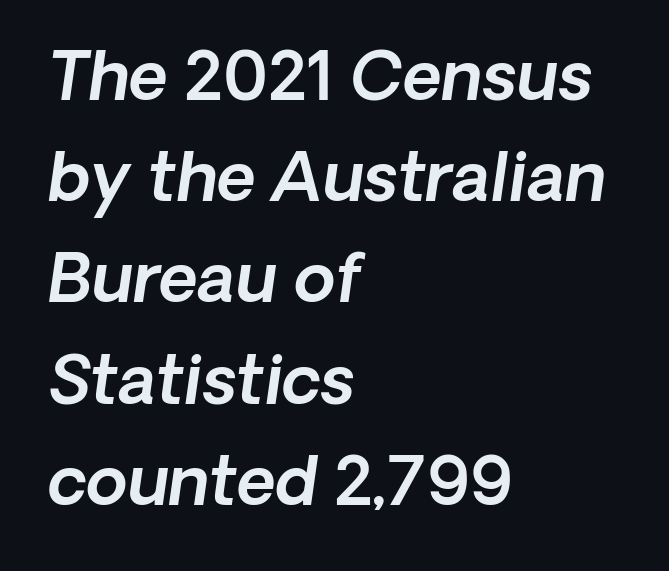
{"serif": "no", "width": "normal", "x_height": "medium", "monospaced": "no", "underline": "no", "align": "left", "line_spacing": "normal", "line_spacing_ratio": 1.51, "letter_spacing": "normal", "letter_spacing_em": 0.0, "glyph_px": 67}
